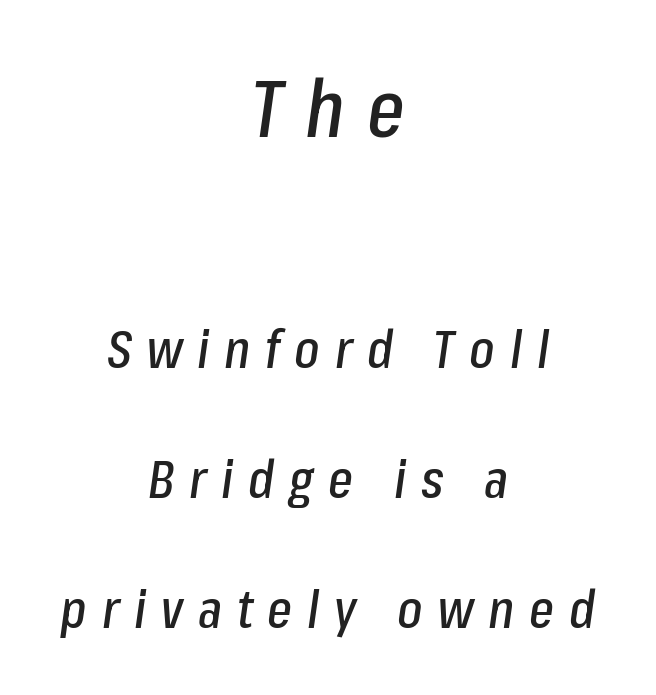
The image shows 80 px condensed type, italic (leaning right); set centered, loose line spacing (2.45x), unusually wide letter spacing (+0.28 em), not underlined; the first (top) block is 1.51x larger; low stroke contrast and a medium x-height.
